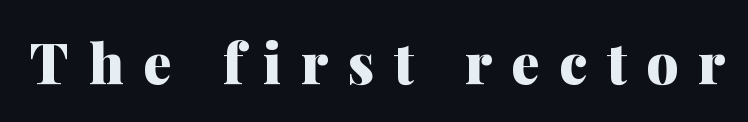
The image shows 56 px heavy serif type, upright; set unusually wide letter spacing (+0.35 em), not underlined; medium stroke contrast and a medium x-height.
